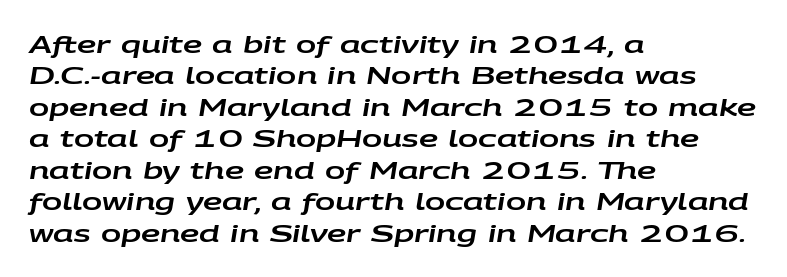
Q: Is the text italic (slanted)? A: Yes, it leans right by about 9 degrees.
Q: Is the text underlined? A: No.
Q: How is the paragraph aligned? A: Left-aligned.
Q: Is the spacing between letters normal or unusually wide? A: Normal.
Q: Is the spacing between lines tight, normal or loose? A: Normal.
